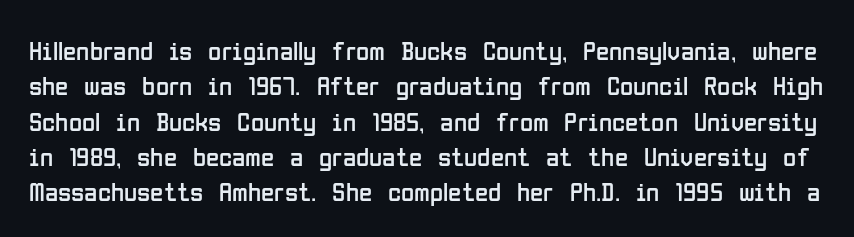
{"italic": "no", "bold": "no", "underline": "no", "line_spacing": "normal", "line_spacing_ratio": 1.31, "letter_spacing": "normal", "letter_spacing_em": 0.0, "glyph_px": 27}
